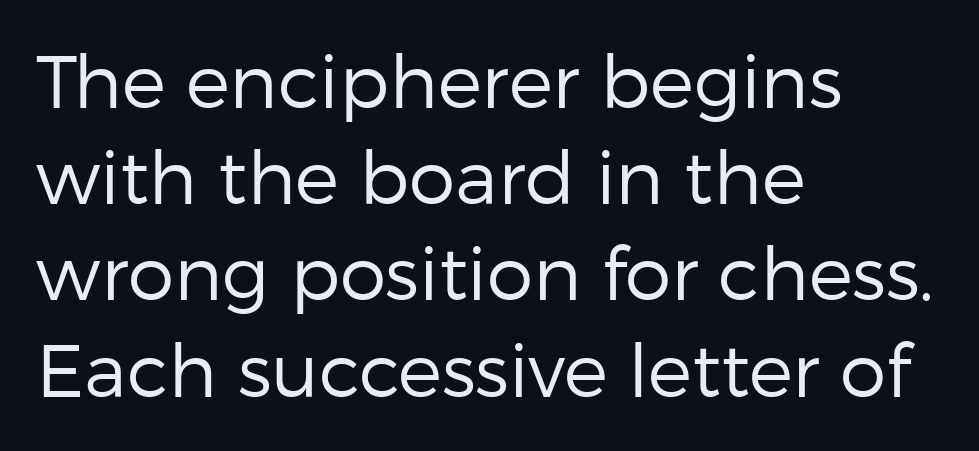
{"serif": "no", "italic": "no", "bold": "no", "weight": "regular", "width": "normal", "stroke_contrast": "low", "x_height": "medium", "monospaced": "no", "underline": "no", "align": "left", "line_spacing": "normal", "line_spacing_ratio": 1.3, "letter_spacing": "normal", "letter_spacing_em": 0.0, "glyph_px": 74}
